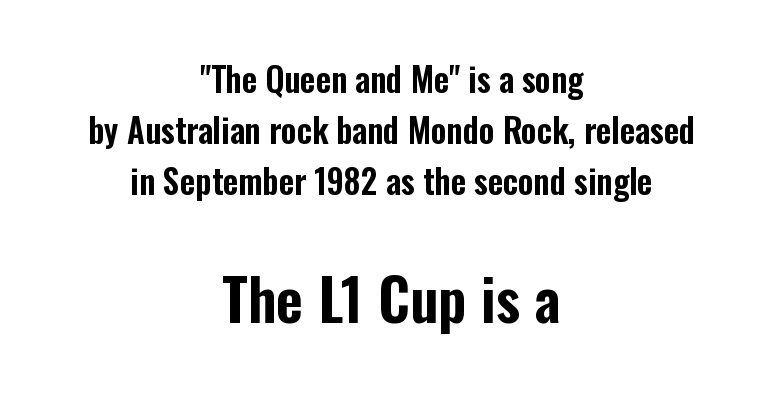
{"serif": "no", "italic": "no", "width": "condensed", "stroke_contrast": "low", "x_height": "medium", "monospaced": "no", "underline": "no", "align": "center", "line_spacing": "normal", "line_spacing_ratio": 1.55, "letter_spacing": "normal", "letter_spacing_em": 0.0, "larger_block": "second", "size_ratio": 1.76, "glyph_px": 58}
